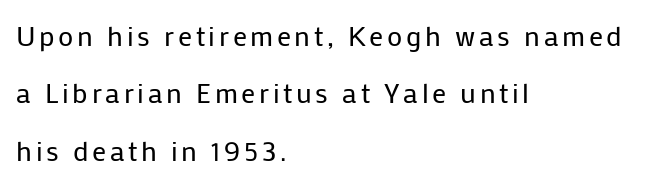
Q: Is the text bold? A: No.
Q: Is the text italic (slanted)? A: No, it is upright.
Q: Is the typeface a serif or a sans-serif typeface? A: Sans-serif.
Q: Is the text underlined? A: No.
Q: How is the paragraph aligned? A: Left-aligned.
Q: Is the spacing between lines tight, normal or loose? A: Loose.
Q: Width (condensed, normal, or wide)? A: Normal.
Q: Stroke contrast? A: Low.
Q: x-height? A: Medium.
Q: Monospaced? A: No.
